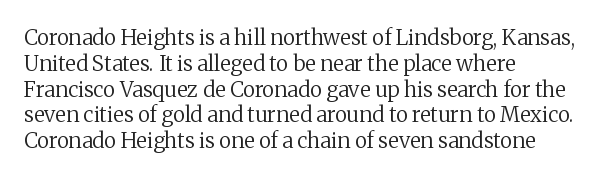
Q: Is the text bold? A: No.
Q: Is the text italic (slanted)? A: No, it is upright.
Q: Is the text underlined? A: No.
Q: How is the paragraph aligned? A: Left-aligned.
Q: Is the spacing between letters normal or unusually wide? A: Normal.
